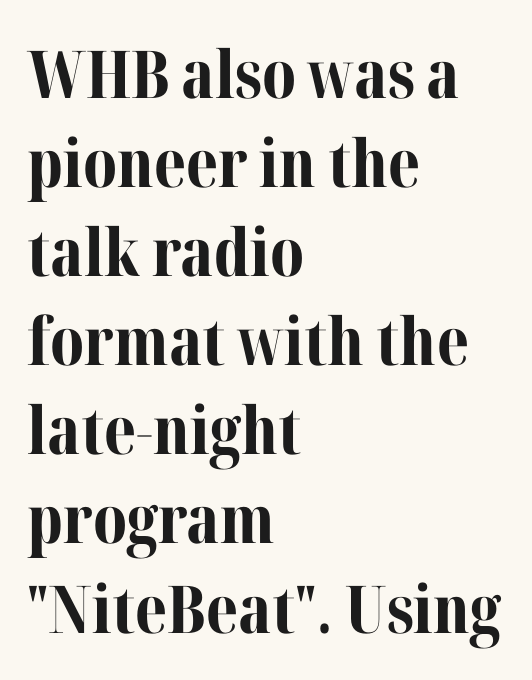
{"serif": "yes", "italic": "no", "bold": "yes", "weight": "bold", "width": "normal", "stroke_contrast": "medium", "x_height": "medium", "monospaced": "no", "underline": "no", "align": "left", "line_spacing": "normal", "line_spacing_ratio": 1.35, "letter_spacing": "normal", "letter_spacing_em": 0.0, "glyph_px": 66}
